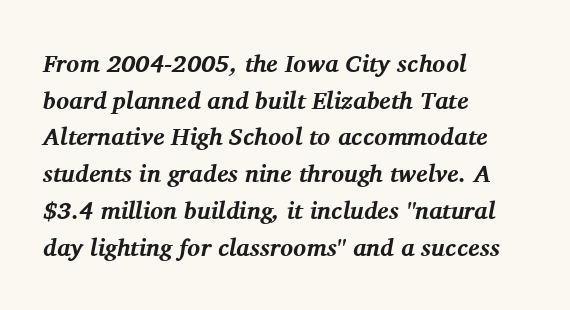
The image shows 24 px bold type, italic (leaning right); set left-aligned, normal line spacing (1.53x), normal letter spacing, not underlined.
